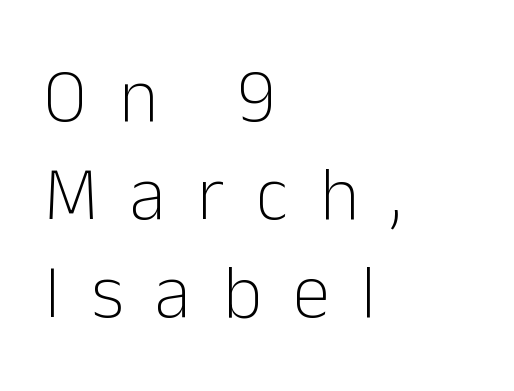
{"serif": "no", "italic": "no", "bold": "no", "weight": "light", "width": "normal", "stroke_contrast": "low", "x_height": "medium", "monospaced": "no", "underline": "no", "align": "left", "line_spacing": "normal", "line_spacing_ratio": 1.31, "letter_spacing": "wide", "letter_spacing_em": 0.42, "glyph_px": 75}
